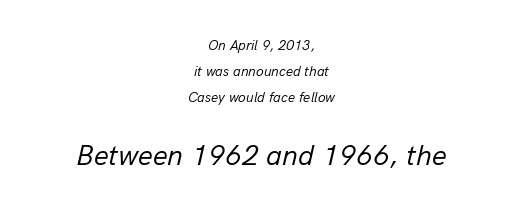
Q: Is the text bold? A: No.
Q: Is the text italic (slanted)? A: Yes, it leans right by about 13 degrees.
Q: Is the text underlined? A: No.
Q: How is the paragraph aligned? A: Centered.
Q: Is the spacing between letters normal or unusually wide? A: Normal.
Q: Which block of text is set in a larger size, the first (top) or the second (bottom)? A: The second (bottom) one.
Q: Width (condensed, normal, or wide)? A: Normal.
Q: Stroke contrast? A: Low.
Q: x-height? A: Medium.
Q: Monospaced? A: No.
